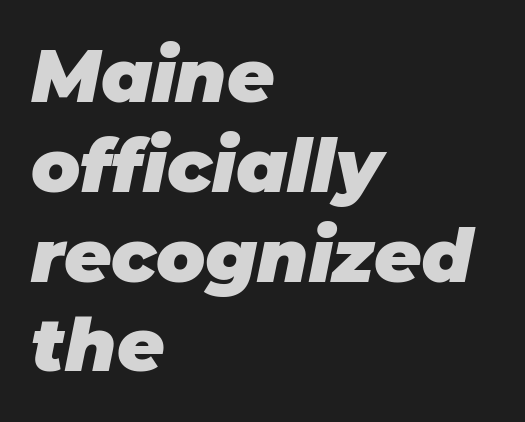
Here the designer chose a conventional face with non-uniform glyph widths. A typesetter would mark this as italic. Short note: letters normally spaced. Typesetter's note: full bold, strokes at maximum text heaviness.
